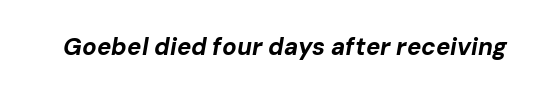
Quick note: underline off. The font is running at its bold setting. Nothing unusual about the tracking: characters are spaced as the font intends. Compared with ordinary roman type, these characters are visibly tilted.
